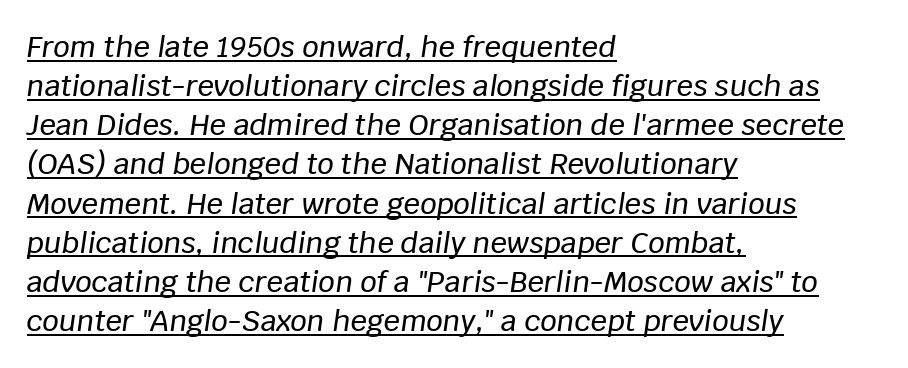
Q: Is the text italic (slanted)? A: Yes, it leans right by about 8 degrees.
Q: Is the text underlined? A: Yes.
Q: How is the paragraph aligned? A: Left-aligned.
Q: Is the spacing between letters normal or unusually wide? A: Normal.
Q: Is the spacing between lines tight, normal or loose? A: Normal.
Q: Width (condensed, normal, or wide)? A: Normal.
Q: Stroke contrast? A: Low.
Q: x-height? A: Large.
Q: Monospaced? A: No.
